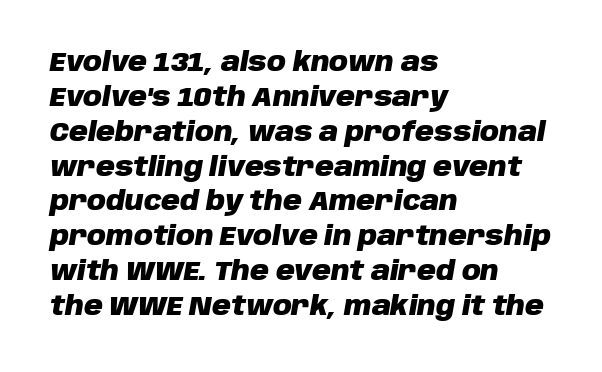
The image shows 26 px bold type, italic (leaning right); set left-aligned, normal line spacing (1.34x), normal letter spacing, not underlined.
